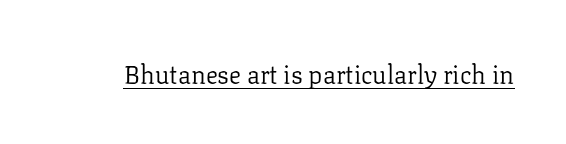
The image shows 25 px text type, upright; set normal letter spacing, underlined.
